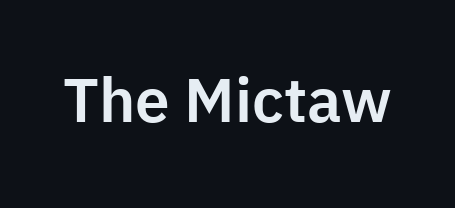
{"serif": "no", "italic": "no", "width": "normal", "stroke_contrast": "low", "x_height": "medium", "monospaced": "no", "underline": "no", "letter_spacing": "normal", "letter_spacing_em": 0.0, "glyph_px": 62}
